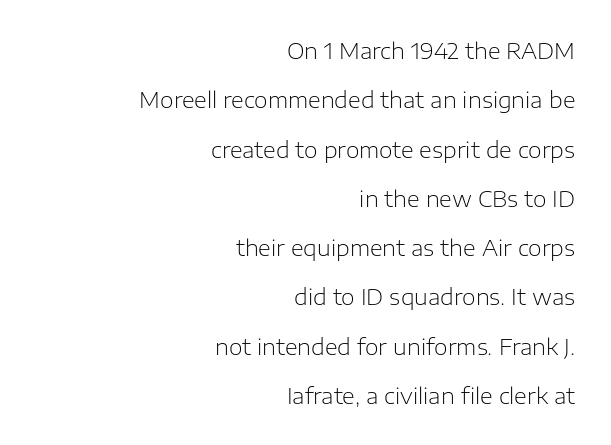
The image shows 22 px text type, upright; set right-aligned, loose line spacing (2.24x), normal letter spacing, not underlined.
